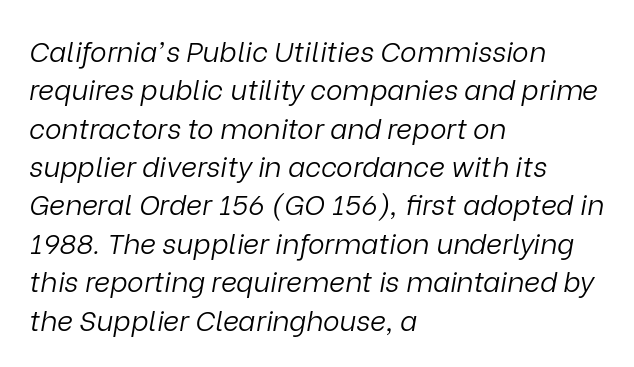
The line-height multiplier appears to be the usual default. Lines of text with bare space underneath. Italic? Definitely — the glyphs are oblique. The letters advance in unequal steps, a hallmark of proportional type.
